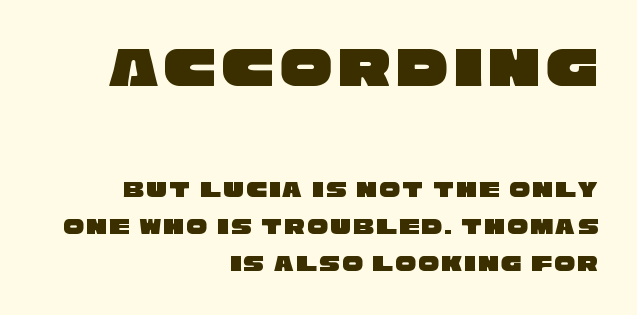
The image shows 58 px wide sans-serif type; set right-aligned, normal line spacing (1.6x), not underlined; the first (top) block is 2.52x larger; low stroke contrast and a large x-height.
